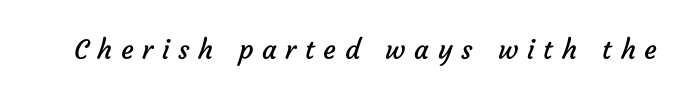
The image shows 27 px text type; set unusually wide letter spacing (+0.32 em), not underlined.
